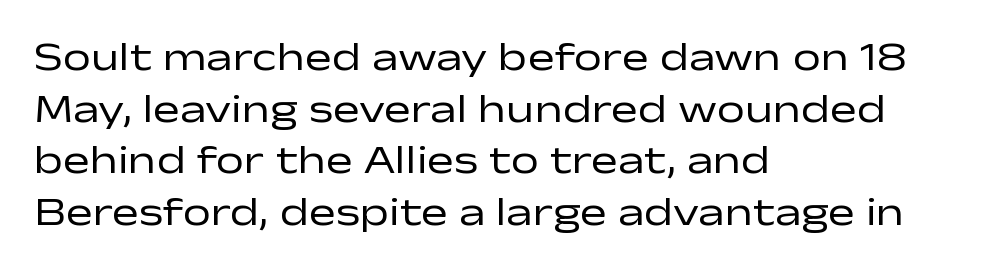
{"serif": "no", "italic": "no", "bold": "no", "weight": "regular", "width": "wide", "stroke_contrast": "low", "x_height": "medium", "monospaced": "no", "underline": "no", "align": "left", "line_spacing": "normal", "line_spacing_ratio": 1.29, "letter_spacing": "normal", "letter_spacing_em": 0.0, "glyph_px": 40}
